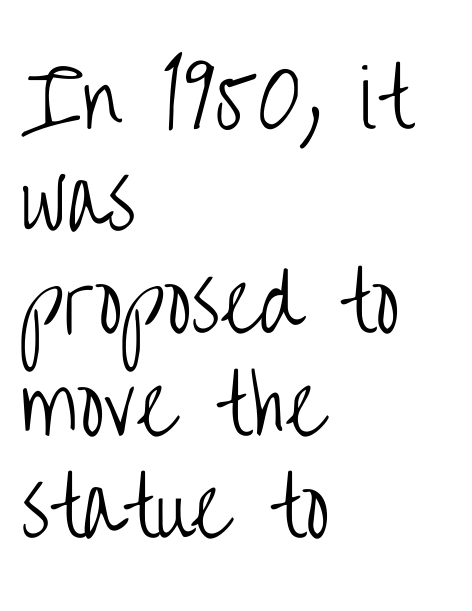
{"serif": "no", "italic": "no", "bold": "no", "weight": "light", "width": "condensed", "stroke_contrast": "low", "x_height": "large", "monospaced": "no", "underline": "no", "align": "left", "line_spacing": "normal", "line_spacing_ratio": 1.31, "letter_spacing": "normal", "letter_spacing_em": 0.0, "glyph_px": 78}
